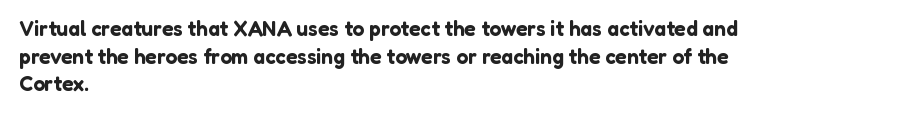
{"italic": "no", "underline": "no", "align": "left", "line_spacing": "normal", "line_spacing_ratio": 1.31, "letter_spacing": "normal", "letter_spacing_em": 0.0, "glyph_px": 21}
